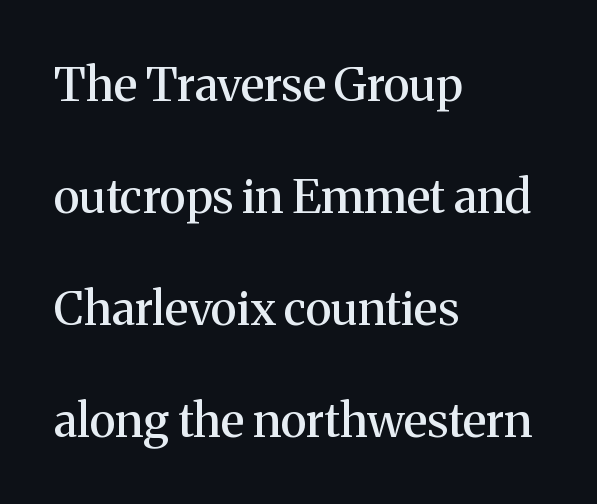
{"serif": "yes", "italic": "no", "width": "normal", "stroke_contrast": "medium", "x_height": "medium", "monospaced": "no", "underline": "no", "align": "left", "line_spacing": "loose", "line_spacing_ratio": 2.38, "letter_spacing": "normal", "letter_spacing_em": 0.0, "glyph_px": 47}
